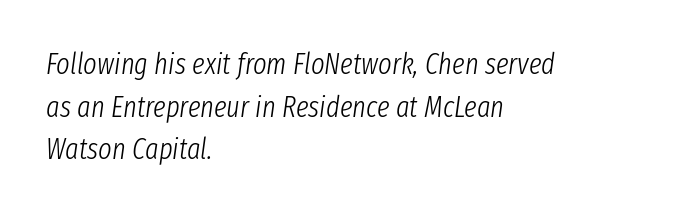
Q: Is the text bold? A: No.
Q: Is the text italic (slanted)? A: Yes, it leans right by about 8 degrees.
Q: Is the text underlined? A: No.
Q: How is the paragraph aligned? A: Left-aligned.
Q: Is the spacing between letters normal or unusually wide? A: Normal.
Q: Is the spacing between lines tight, normal or loose? A: Normal.
Q: Width (condensed, normal, or wide)? A: Condensed.
Q: Stroke contrast? A: Low.
Q: x-height? A: Medium.
Q: Monospaced? A: No.
